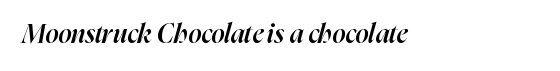
Does the copy run flush right? No — it runs flush left. Spacing between characters is what you'd get straight out of the box. This is the in-between weight designers call semibold or demi. This rendering features lettering with no underline.
